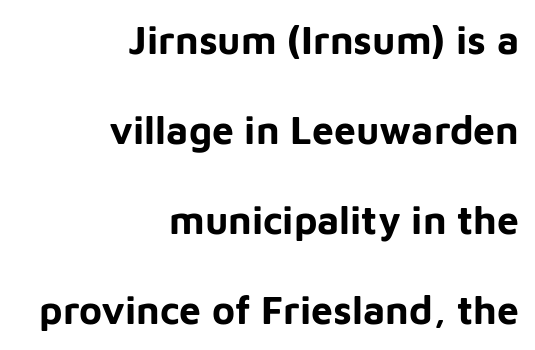
{"serif": "no", "italic": "no", "bold": "yes", "weight": "bold", "width": "normal", "stroke_contrast": "low", "x_height": "medium", "monospaced": "no", "underline": "no", "align": "right", "line_spacing": "loose", "line_spacing_ratio": 2.31, "letter_spacing": "normal", "letter_spacing_em": 0.0, "glyph_px": 39}
